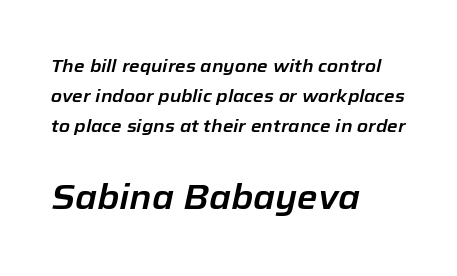
The image shows 35 px text type, italic (leaning right); set left-aligned, normal line spacing (1.66x), normal letter spacing, not underlined; the second (bottom) block is 1.94x larger; low stroke contrast and a medium x-height.
